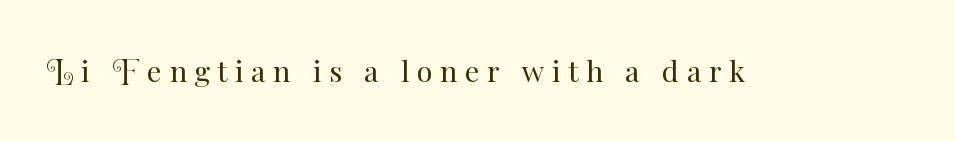
{"italic": "no", "bold": "no", "weight": "regular", "width": "normal", "stroke_contrast": "medium", "x_height": "small", "monospaced": "no", "underline": "no", "letter_spacing": "wide", "letter_spacing_em": 0.26, "glyph_px": 29}
